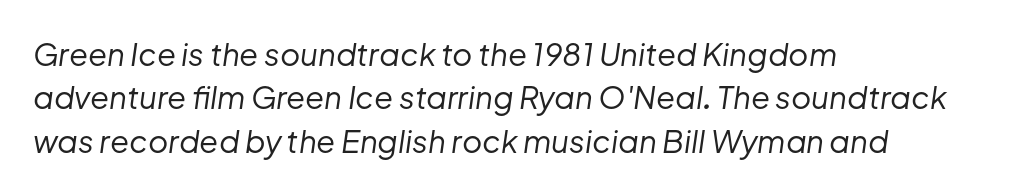
{"italic": "yes", "lean": "right", "slant_degrees": 8, "bold": "no", "weight": "regular", "width": "normal", "stroke_contrast": "low", "x_height": "medium", "monospaced": "no", "underline": "no", "align": "left", "line_spacing": "normal", "line_spacing_ratio": 1.4, "letter_spacing": "normal", "letter_spacing_em": 0.0, "glyph_px": 31}
